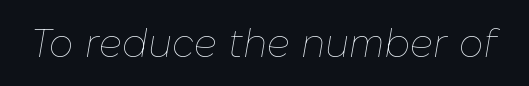
Q: Is the text bold? A: No.
Q: Is the text italic (slanted)? A: Yes, it leans right by about 10 degrees.
Q: Is the text underlined? A: No.
Q: Is the spacing between letters normal or unusually wide? A: Normal.
Q: Width (condensed, normal, or wide)? A: Normal.
Q: Stroke contrast? A: Low.
Q: x-height? A: Medium.
Q: Monospaced? A: No.
